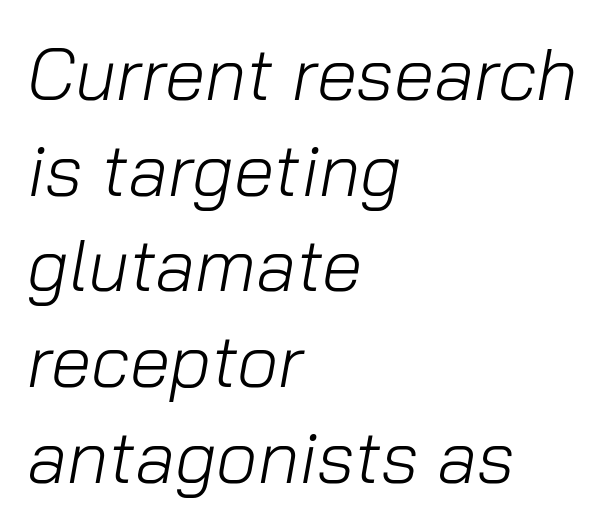
{"italic": "yes", "lean": "right", "slant_degrees": 10, "bold": "no", "weight": "light", "width": "normal", "stroke_contrast": "low", "x_height": "medium", "monospaced": "no", "underline": "no", "align": "left", "line_spacing": "normal", "line_spacing_ratio": 1.31, "letter_spacing": "normal", "letter_spacing_em": 0.0, "glyph_px": 73}
